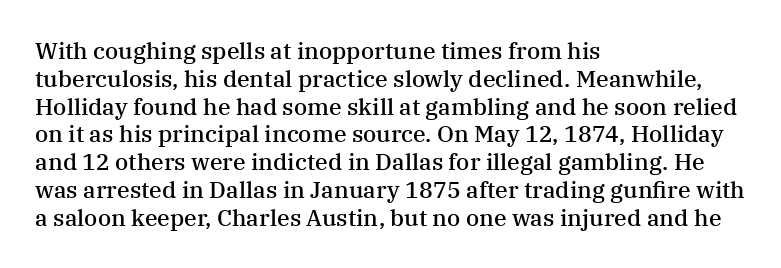
Q: Is the text bold? A: Semi-bold.
Q: Is the text italic (slanted)? A: No, it is upright.
Q: Is the text underlined? A: No.
Q: How is the paragraph aligned? A: Left-aligned.
Q: Is the spacing between letters normal or unusually wide? A: Normal.
